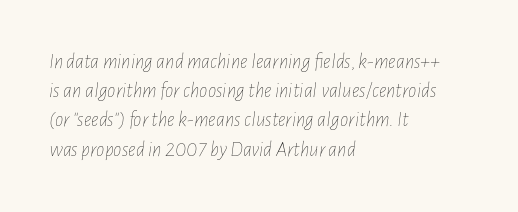
Q: Is the text bold? A: No.
Q: Is the text italic (slanted)? A: Yes, it leans right by about 7 degrees.
Q: Is the text underlined? A: No.
Q: How is the paragraph aligned? A: Left-aligned.
Q: Is the spacing between letters normal or unusually wide? A: Normal.
Q: Is the spacing between lines tight, normal or loose? A: Normal.
